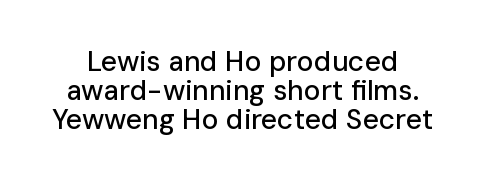
The image shows 28 px sans-serif type, upright; set tight line spacing (1.04x), normal letter spacing, not underlined; low stroke contrast and a medium x-height.
